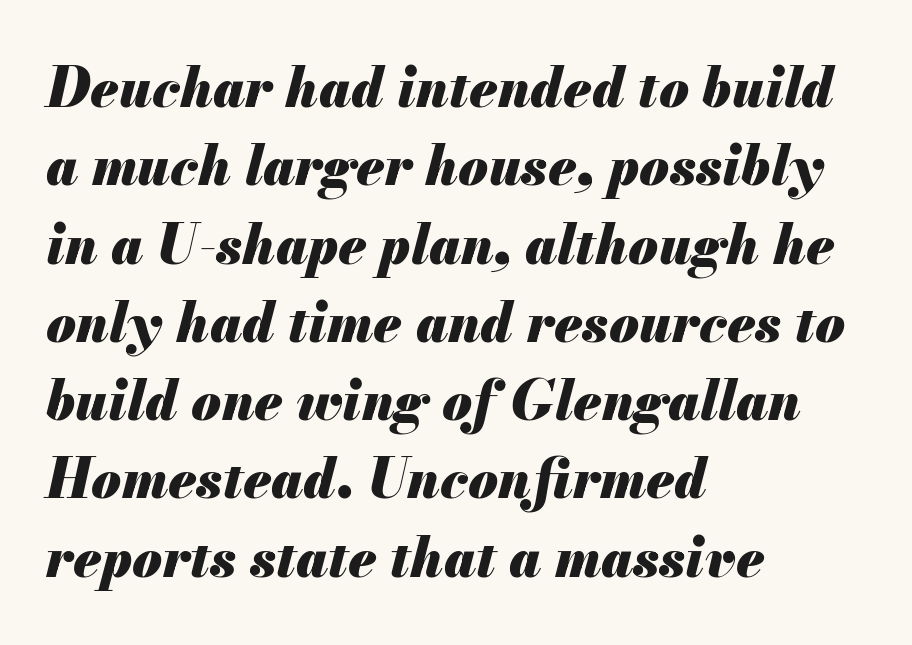
Q: Is the text bold? A: Yes.
Q: Is the text italic (slanted)? A: Yes, it leans right by about 13 degrees.
Q: Is the text underlined? A: No.
Q: How is the paragraph aligned? A: Left-aligned.
Q: Is the spacing between letters normal or unusually wide? A: Normal.
Q: Is the spacing between lines tight, normal or loose? A: Normal.
Q: Width (condensed, normal, or wide)? A: Normal.
Q: Stroke contrast? A: Medium.
Q: x-height? A: Small.
Q: Monospaced? A: No.
